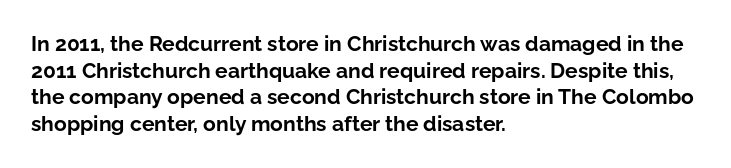
{"italic": "no", "bold": "yes", "underline": "no", "align": "left", "line_spacing": "normal", "line_spacing_ratio": 1.27, "letter_spacing": "normal", "letter_spacing_em": 0.0, "glyph_px": 21}
